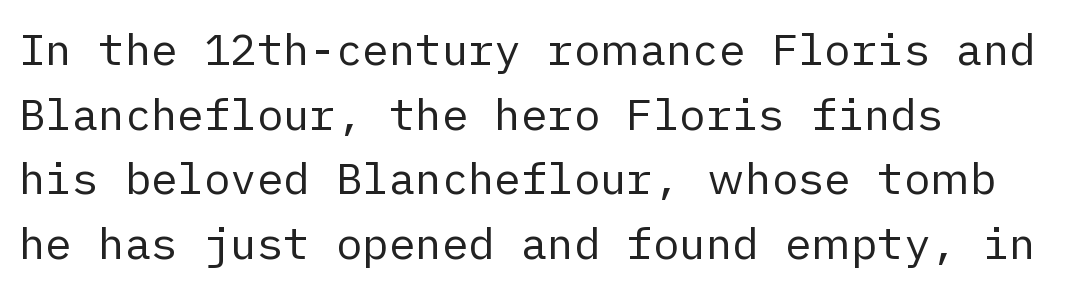
In CSS terms this would be text-align: left. You can tell it's not italic because the verticals are truly vertical. These lines are composed in type without serifs. Students, note that the glyphs here touch the page at normal intervals.
